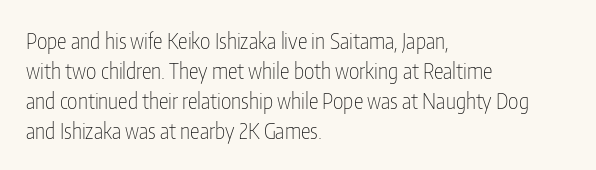
Reading down the column, the eye jumps a familiar distance to each next line. Left-aligned paragraph, ragged on the right. Check under the words: just untouched page. Nope, not italic — everything's standing straight.
